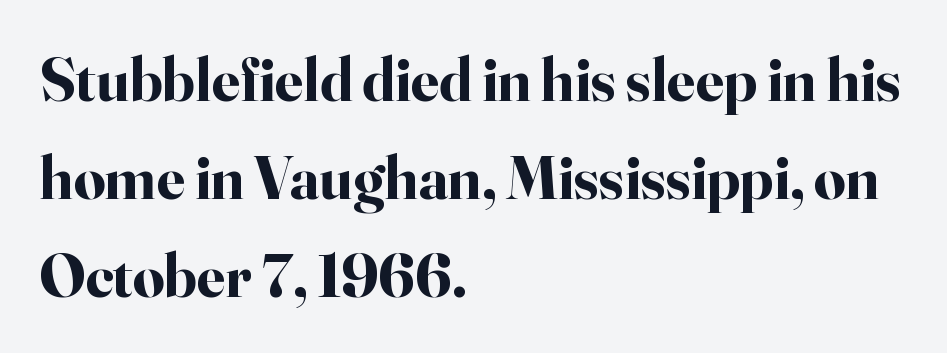
Q: Is the text bold? A: Yes.
Q: Is the text italic (slanted)? A: No, it is upright.
Q: Is the typeface a serif or a sans-serif typeface? A: Serif.
Q: Is the text underlined? A: No.
Q: How is the paragraph aligned? A: Left-aligned.
Q: Is the spacing between letters normal or unusually wide? A: Normal.
Q: Is the spacing between lines tight, normal or loose? A: Normal.
Q: Width (condensed, normal, or wide)? A: Normal.
Q: Stroke contrast? A: High.
Q: x-height? A: Small.
Q: Monospaced? A: No.
